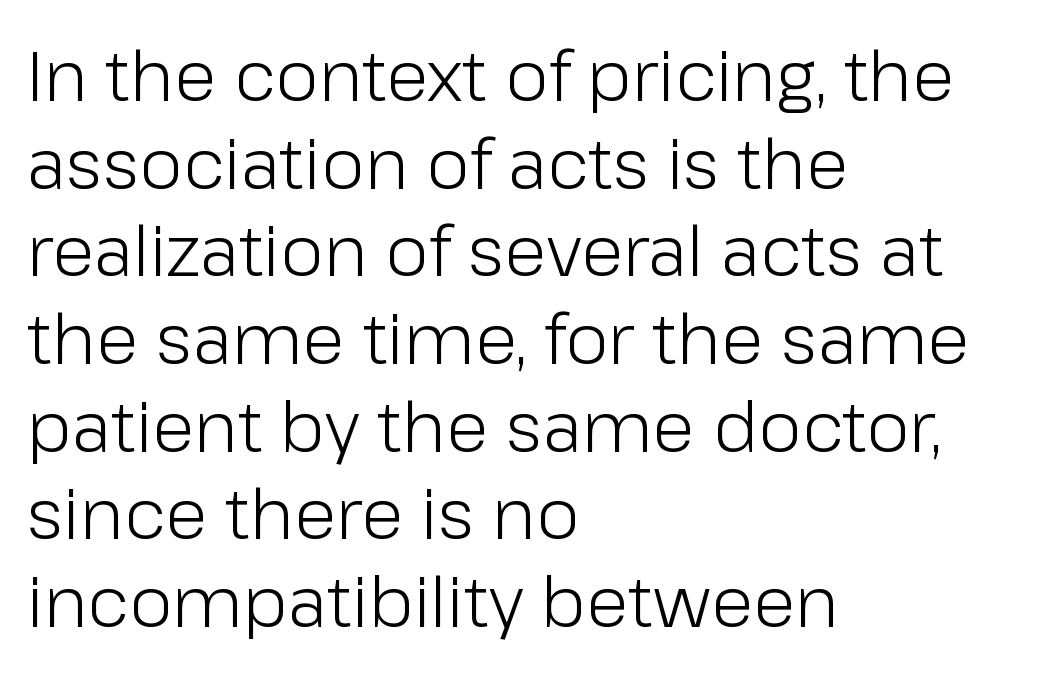
Q: Is the text bold? A: No.
Q: Is the text italic (slanted)? A: No, it is upright.
Q: Is the typeface a serif or a sans-serif typeface? A: Sans-serif.
Q: Is the text underlined? A: No.
Q: How is the paragraph aligned? A: Left-aligned.
Q: Is the spacing between letters normal or unusually wide? A: Normal.
Q: Is the spacing between lines tight, normal or loose? A: Normal.
Q: Width (condensed, normal, or wide)? A: Normal.
Q: Stroke contrast? A: Low.
Q: x-height? A: Medium.
Q: Monospaced? A: No.
